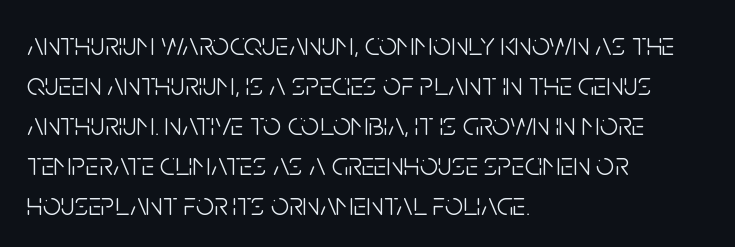
Q: Is the text bold? A: No.
Q: Is the text italic (slanted)? A: No, it is upright.
Q: Is the typeface a serif or a sans-serif typeface? A: Sans-serif.
Q: Is the text underlined? A: No.
Q: How is the paragraph aligned? A: Left-aligned.
Q: Is the spacing between letters normal or unusually wide? A: Normal.
Q: Is the spacing between lines tight, normal or loose? A: Normal.
Q: Width (condensed, normal, or wide)? A: Condensed.
Q: Stroke contrast? A: Low.
Q: x-height? A: Large.
Q: Monospaced? A: No.
